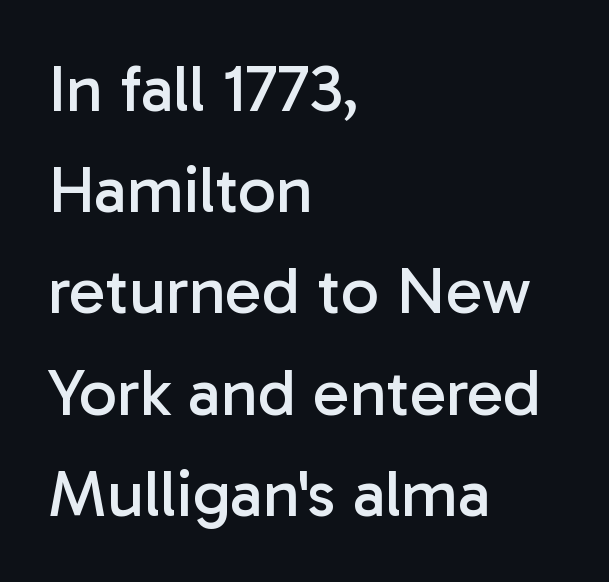
A student would call this left alignment; a typographer would say flush left, rag right. Each word holds together tightly as a unit, with standard inter-letter gaps. These lines sit exactly where default settings would place them. Note the varied advance widths — an 'i' is clearly narrower than an 'm'. Words float on clear page, feet unadorned. No chunkiness to these letters — they're not bold.
